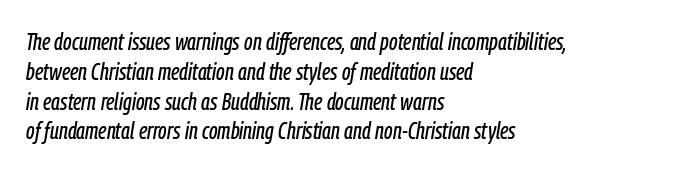
Left-aligned paragraph, ragged on the right. Honestly, there is no underline to notice here at all. Default kerning and tracking; the words read as compact shapes. Quick note: italic.
